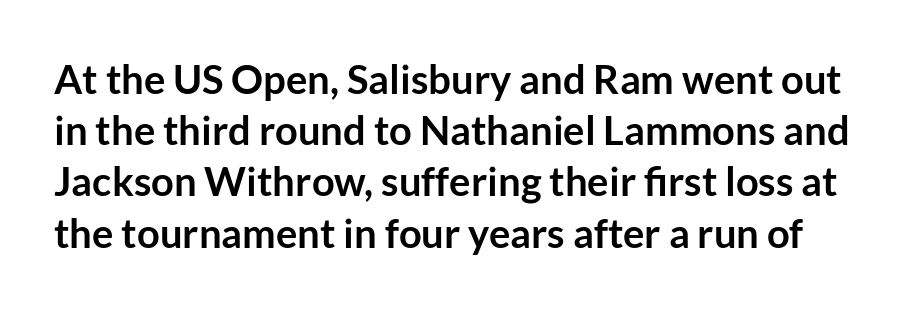
The image shows 40 px semibold sans-serif type, upright; set normal line spacing (1.28x), normal letter spacing, not underlined; low stroke contrast and a medium x-height.
